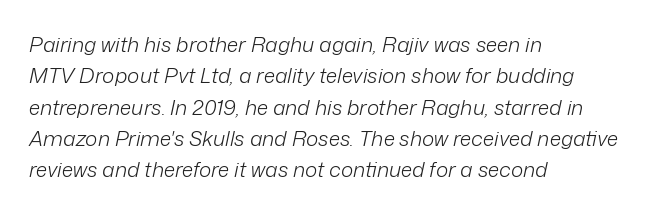
The image shows 21 px text type, italic (leaning right); set left-aligned, normal line spacing (1.49x), normal letter spacing, not underlined.
